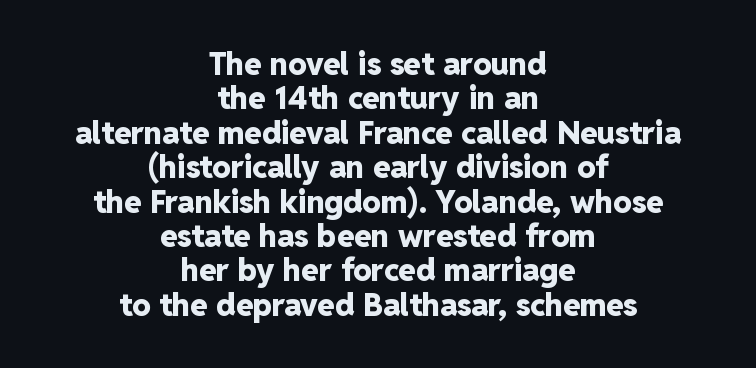
Q: Is the text bold? A: Yes.
Q: Is the text italic (slanted)? A: No, it is upright.
Q: Is the typeface a serif or a sans-serif typeface? A: Sans-serif.
Q: Is the text underlined? A: No.
Q: How is the paragraph aligned? A: Centered.
Q: Is the spacing between letters normal or unusually wide? A: Normal.
Q: Is the spacing between lines tight, normal or loose? A: Tight.
Q: Width (condensed, normal, or wide)? A: Normal.
Q: Stroke contrast? A: Low.
Q: x-height? A: Medium.
Q: Monospaced? A: No.
